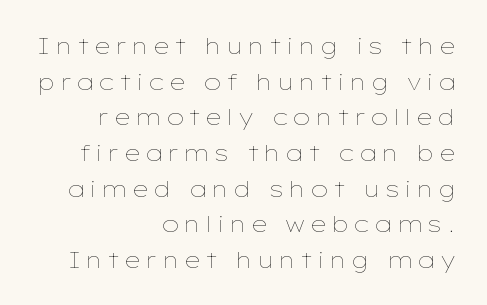
The string is rendered with underlining switched off. Caption: multi-line text, flush right, ragged left. The weight would be labelled regular, book, light, or lighter still. When letters stand straight like this, we call the style roman or upright. Successive baselines arrive at the customary interval.
